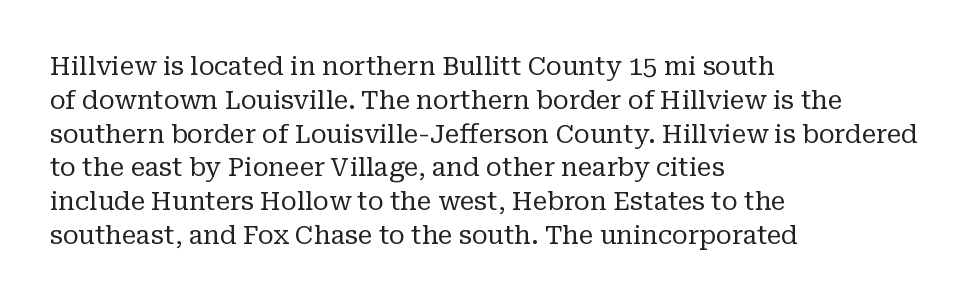
Q: Is the text bold? A: No.
Q: Is the text italic (slanted)? A: No, it is upright.
Q: Is the text underlined? A: No.
Q: How is the paragraph aligned? A: Left-aligned.
Q: Is the spacing between letters normal or unusually wide? A: Normal.
Q: Is the spacing between lines tight, normal or loose? A: Normal.
